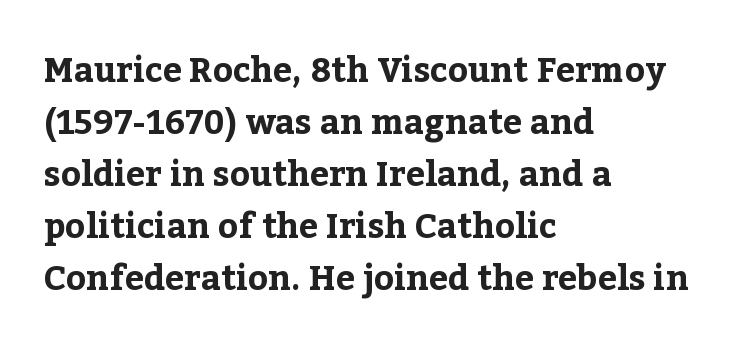
{"serif": "yes", "italic": "no", "bold": "yes", "weight": "bold", "width": "normal", "stroke_contrast": "low", "x_height": "medium", "monospaced": "no", "underline": "no", "align": "left", "line_spacing": "normal", "line_spacing_ratio": 1.53, "letter_spacing": "normal", "letter_spacing_em": 0.0, "glyph_px": 34}
